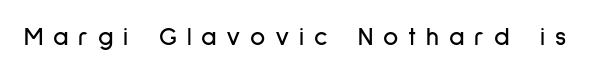
{"italic": "no", "underline": "no", "letter_spacing": "wide", "letter_spacing_em": 0.37, "glyph_px": 26}
